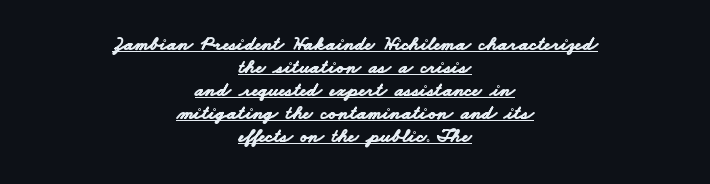
The image shows 20 px bold type; set centered, tight line spacing (1.15x), normal letter spacing, underlined.
